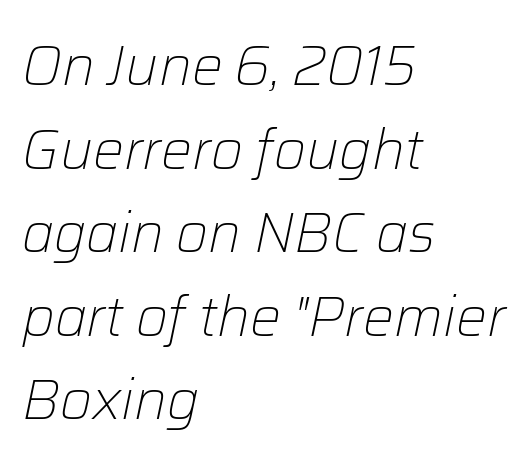
The image shows 55 px light type, italic (leaning right); set left-aligned, normal line spacing (1.52x), normal letter spacing, not underlined; low stroke contrast and a medium x-height.
